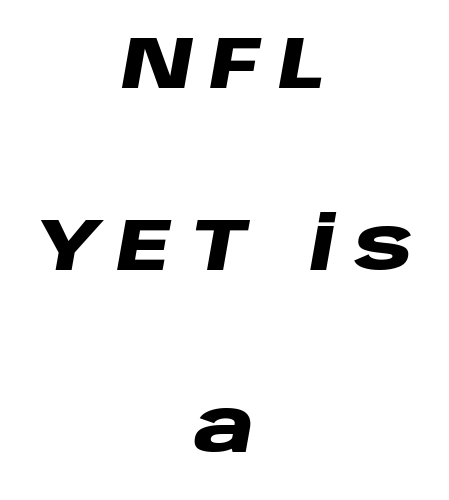
The image shows 74 px heavy, wide type, italic (leaning right); set centered, loose line spacing (2.46x), unusually wide letter spacing (+0.25 em), not underlined; low stroke contrast and a large x-height.
